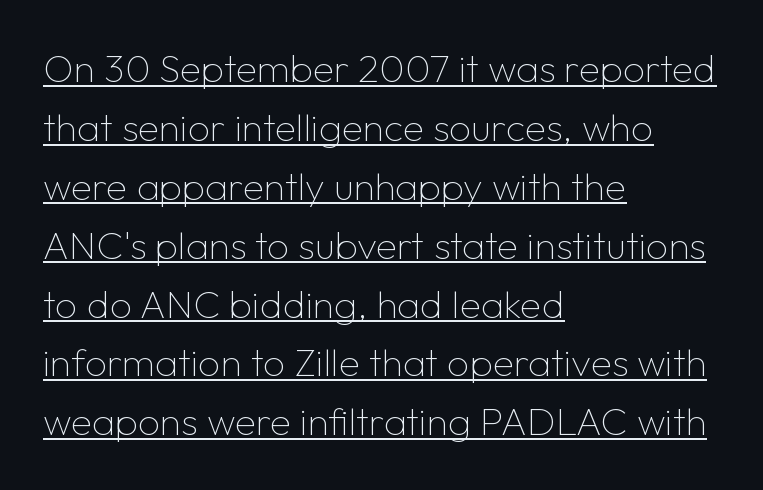
The image shows 39 px thin sans-serif type, upright; set left-aligned, normal line spacing (1.51x), normal letter spacing, underlined; low stroke contrast and a medium x-height.
